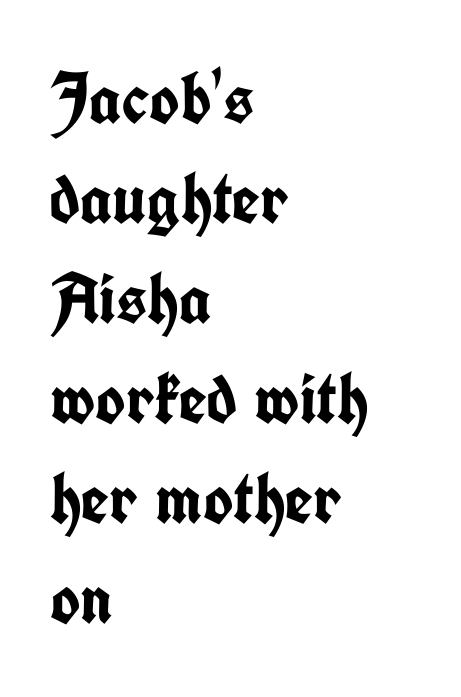
Q: Is the text bold? A: Yes.
Q: Is the text italic (slanted)? A: No, it is upright.
Q: Is the typeface a serif or a sans-serif typeface? A: Sans-serif.
Q: Is the text underlined? A: No.
Q: How is the paragraph aligned? A: Left-aligned.
Q: Is the spacing between letters normal or unusually wide? A: Normal.
Q: Is the spacing between lines tight, normal or loose? A: Normal.
Q: Width (condensed, normal, or wide)? A: Condensed.
Q: Stroke contrast? A: Low.
Q: x-height? A: Medium.
Q: Monospaced? A: No.
